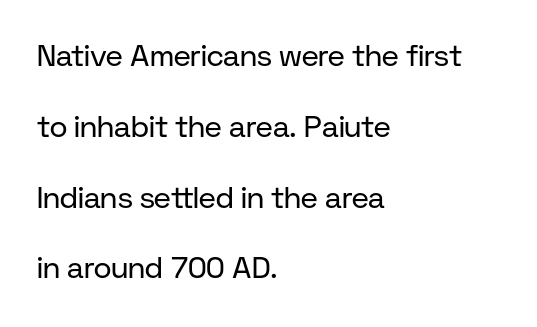
Q: Is the text bold? A: No.
Q: Is the text italic (slanted)? A: No, it is upright.
Q: Is the typeface a serif or a sans-serif typeface? A: Sans-serif.
Q: Is the text underlined? A: No.
Q: How is the paragraph aligned? A: Left-aligned.
Q: Is the spacing between letters normal or unusually wide? A: Normal.
Q: Is the spacing between lines tight, normal or loose? A: Loose.
Q: Width (condensed, normal, or wide)? A: Normal.
Q: Stroke contrast? A: Low.
Q: x-height? A: Medium.
Q: Monospaced? A: No.
